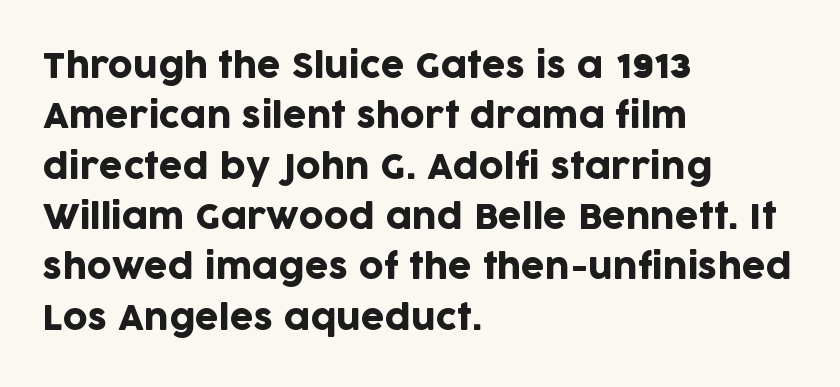
Q: Is the text italic (slanted)? A: No, it is upright.
Q: Is the typeface a serif or a sans-serif typeface? A: Sans-serif.
Q: Is the text underlined? A: No.
Q: How is the paragraph aligned? A: Left-aligned.
Q: Is the spacing between letters normal or unusually wide? A: Normal.
Q: Is the spacing between lines tight, normal or loose? A: Normal.
Q: Width (condensed, normal, or wide)? A: Normal.
Q: Stroke contrast? A: Low.
Q: x-height? A: Large.
Q: Monospaced? A: No.
